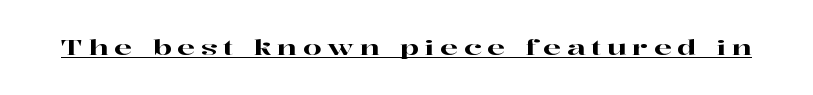
The image shows 21 px text type, upright; set unusually wide letter spacing (+0.27 em), underlined.
